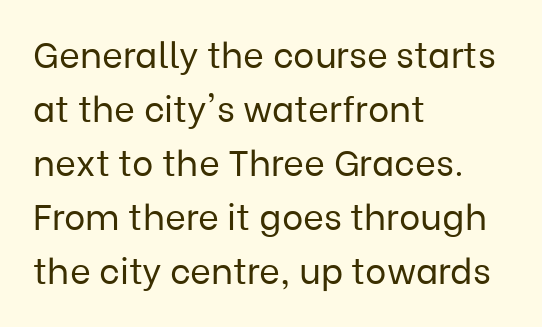
Q: Is the text bold? A: No.
Q: Is the text italic (slanted)? A: No, it is upright.
Q: Is the typeface a serif or a sans-serif typeface? A: Sans-serif.
Q: Is the text underlined? A: No.
Q: How is the paragraph aligned? A: Left-aligned.
Q: Is the spacing between letters normal or unusually wide? A: Normal.
Q: Is the spacing between lines tight, normal or loose? A: Normal.
Q: Width (condensed, normal, or wide)? A: Normal.
Q: Stroke contrast? A: Low.
Q: x-height? A: Medium.
Q: Monospaced? A: No.
